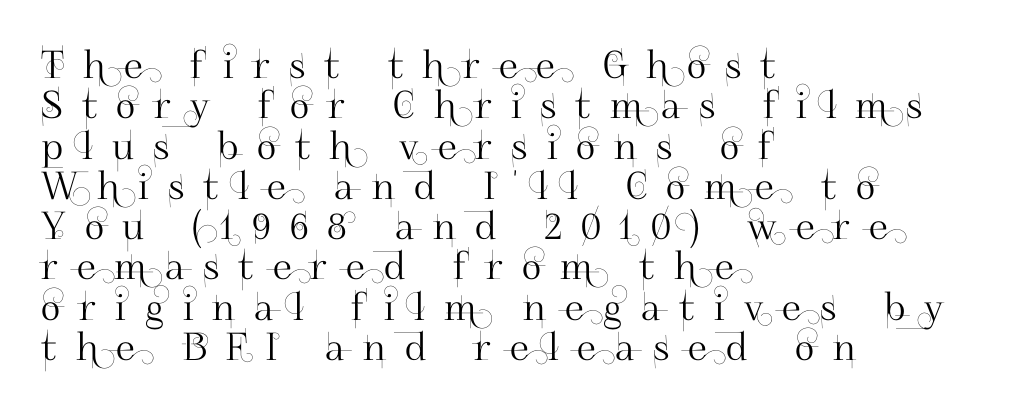
The image shows 38 px sans-serif type, upright; set left-aligned, tight line spacing (1.06x), unusually wide letter spacing (+0.5 em), not underlined; high stroke contrast and a small x-height.
